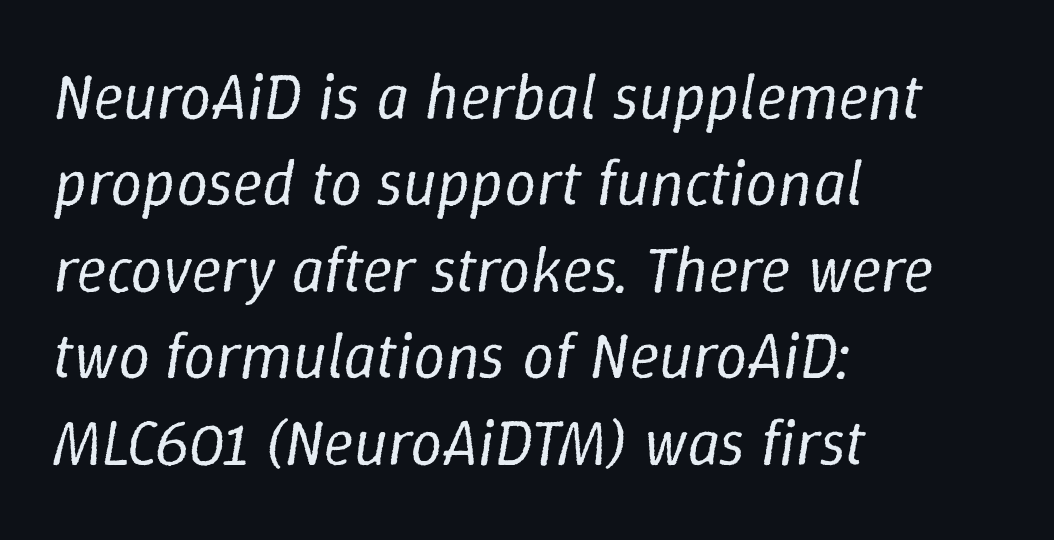
Each row of text sits above clean, open space. Leading matches the norm, producing a regular column. Caption: face not bold, strokes unweighted. The letters advance in unequal steps, a hallmark of proportional type. The rendering applies a slant to the glyphs. Line beginnings align vertically; line endings do not.
